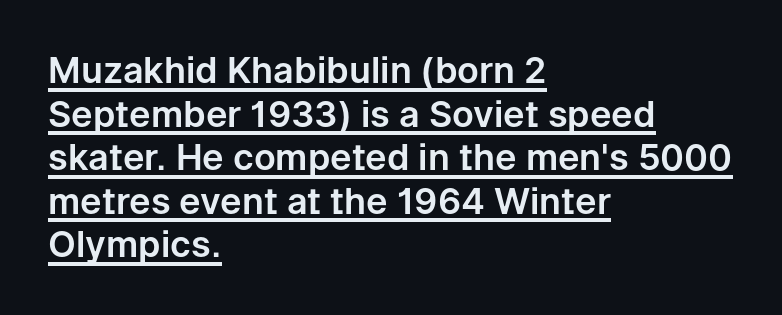
Q: Is the text italic (slanted)? A: No, it is upright.
Q: Is the typeface a serif or a sans-serif typeface? A: Sans-serif.
Q: Is the text underlined? A: Yes.
Q: How is the paragraph aligned? A: Left-aligned.
Q: Is the spacing between letters normal or unusually wide? A: Normal.
Q: Width (condensed, normal, or wide)? A: Normal.
Q: Stroke contrast? A: Low.
Q: x-height? A: Medium.
Q: Monospaced? A: No.
